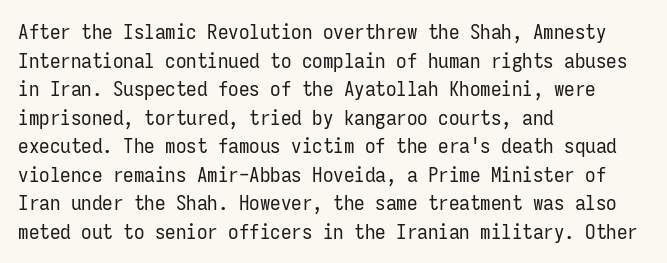
Line beginnings align vertically; line endings do not. Whoever set this chose a conventional vertical rhythm. Stroke mass is kept to a normal reading level or below. Nobody touched the tracking dial on this one.
